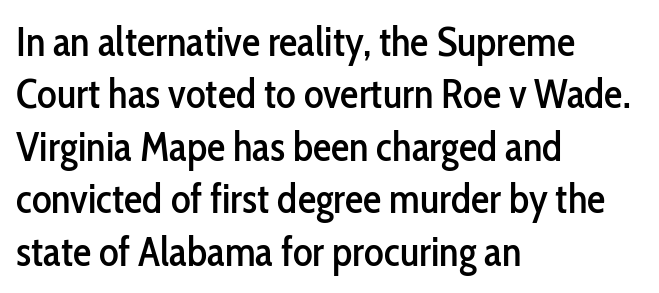
{"serif": "no", "italic": "no", "width": "condensed", "stroke_contrast": "low", "x_height": "medium", "monospaced": "no", "underline": "no", "align": "left", "line_spacing": "normal", "line_spacing_ratio": 1.28, "letter_spacing": "normal", "letter_spacing_em": 0.0, "glyph_px": 41}
